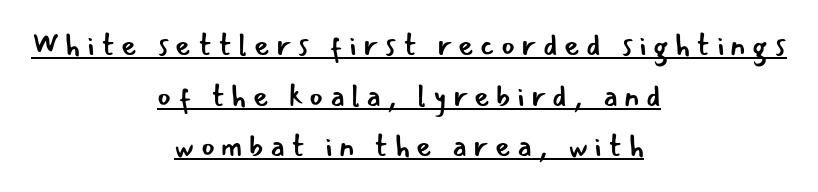
Q: Is the text bold? A: No.
Q: Is the text italic (slanted)? A: No, it is upright.
Q: Is the typeface a serif or a sans-serif typeface? A: Sans-serif.
Q: Is the text underlined? A: Yes.
Q: How is the paragraph aligned? A: Centered.
Q: Is the spacing between letters normal or unusually wide? A: Unusually wide.
Q: Is the spacing between lines tight, normal or loose? A: Normal.
Q: Width (condensed, normal, or wide)? A: Normal.
Q: Stroke contrast? A: Low.
Q: x-height? A: Small.
Q: Monospaced? A: No.
